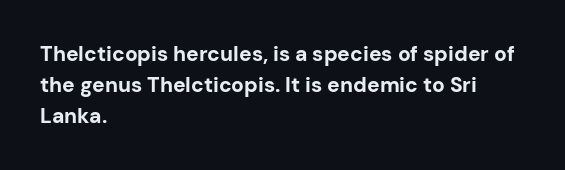
Q: Is the text bold? A: Yes.
Q: Is the text italic (slanted)? A: No, it is upright.
Q: Is the text underlined? A: No.
Q: How is the paragraph aligned? A: Left-aligned.
Q: Is the spacing between letters normal or unusually wide? A: Normal.
Q: Is the spacing between lines tight, normal or loose? A: Normal.
